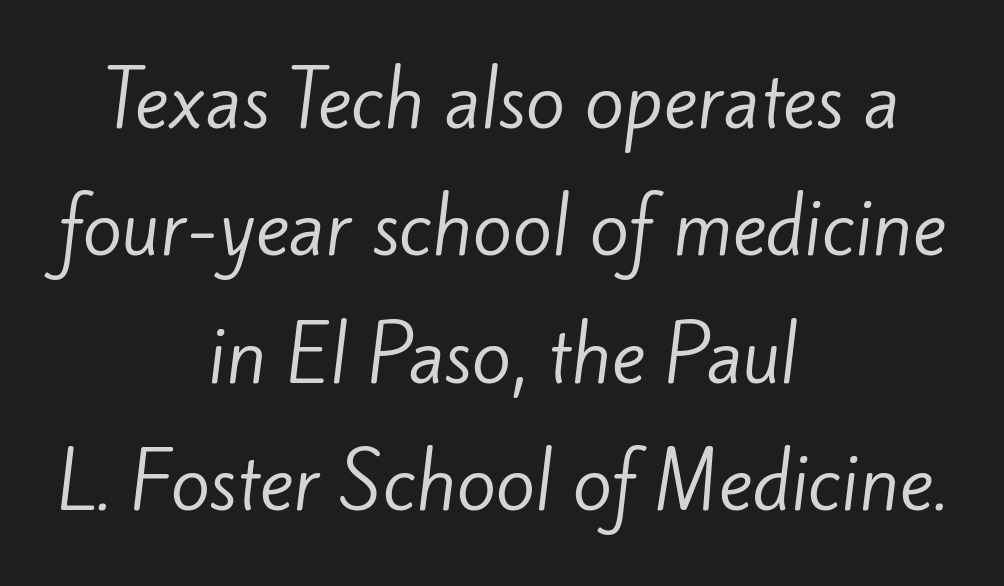
The image shows 72 px regular-weight sans-serif type; set centered, line spacing 1.77x, normal letter spacing, not underlined; low stroke contrast and a small x-height.
